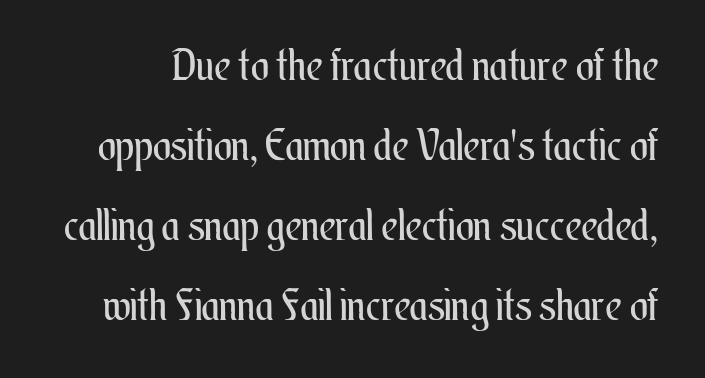
Q: Is the text bold? A: No.
Q: Is the text italic (slanted)? A: No, it is upright.
Q: Is the text underlined? A: No.
Q: Is the spacing between letters normal or unusually wide? A: Normal.
Q: Width (condensed, normal, or wide)? A: Condensed.
Q: Stroke contrast? A: Medium.
Q: x-height? A: Small.
Q: Monospaced? A: No.
